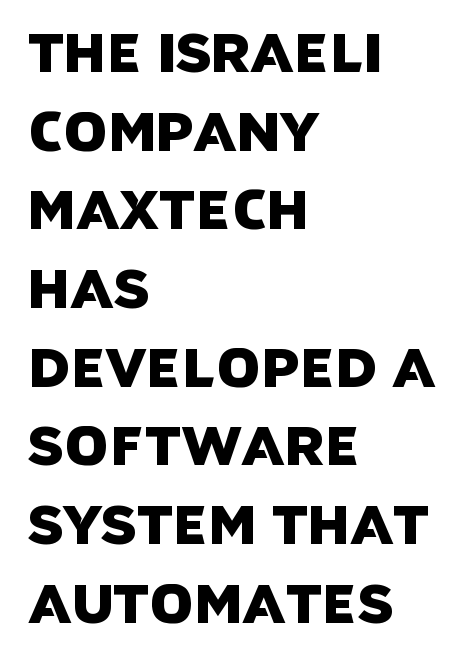
Looks like regular typesetting: each glyph gets only the width it needs. The passage shown is not underscored anywhere. This sample uses plain, unmodified letter spacing. Note: no serifs on the glyphs. Every row of glyphs begins at an identical x-position on the left.
